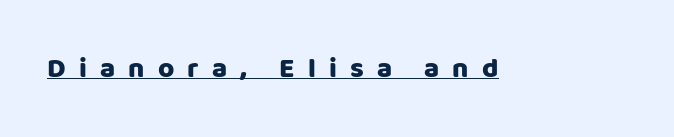
The image shows 28 px sans-serif type, upright; set unusually wide letter spacing (+0.47 em), underlined; low stroke contrast and a large x-height.
